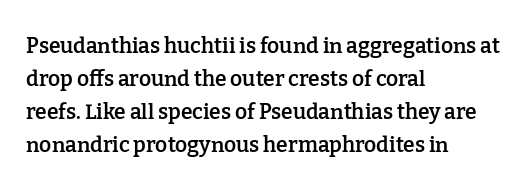
{"italic": "no", "bold": "semi", "underline": "no", "align": "left", "line_spacing": "normal", "line_spacing_ratio": 1.57, "letter_spacing": "normal", "letter_spacing_em": 0.0, "glyph_px": 21}
